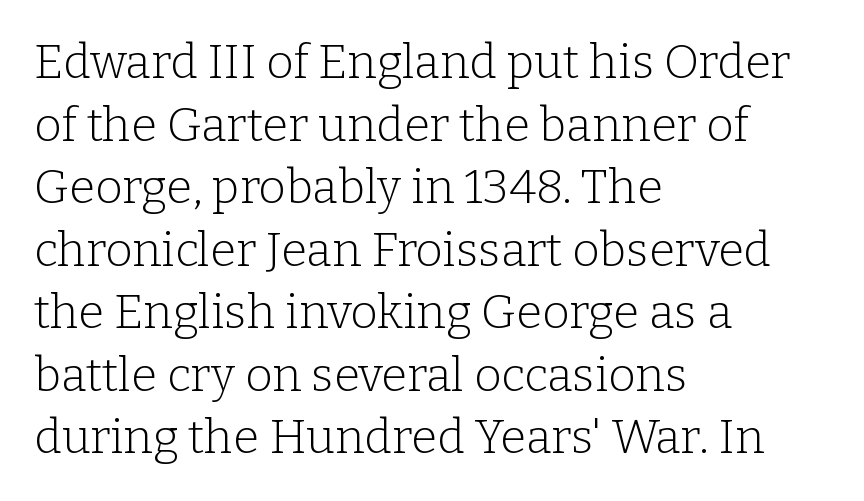
Q: Is the text bold? A: No.
Q: Is the text italic (slanted)? A: No, it is upright.
Q: Is the typeface a serif or a sans-serif typeface? A: Serif.
Q: Is the text underlined? A: No.
Q: How is the paragraph aligned? A: Left-aligned.
Q: Is the spacing between letters normal or unusually wide? A: Normal.
Q: Is the spacing between lines tight, normal or loose? A: Normal.
Q: Width (condensed, normal, or wide)? A: Normal.
Q: Stroke contrast? A: Low.
Q: x-height? A: Medium.
Q: Monospaced? A: No.
